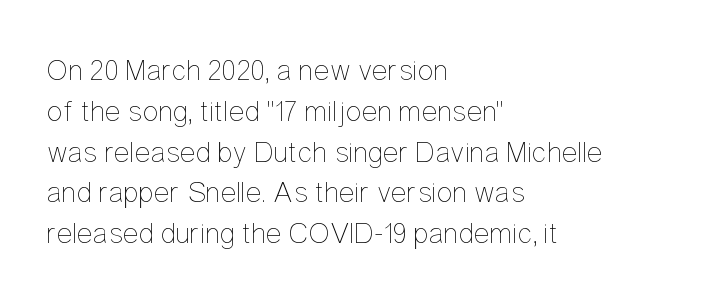
Q: Is the text bold? A: No.
Q: Is the text italic (slanted)? A: No, it is upright.
Q: Is the text underlined? A: No.
Q: How is the paragraph aligned? A: Left-aligned.
Q: Is the spacing between letters normal or unusually wide? A: Normal.
Q: Is the spacing between lines tight, normal or loose? A: Normal.
Q: Width (condensed, normal, or wide)? A: Condensed.
Q: Stroke contrast? A: Low.
Q: x-height? A: Medium.
Q: Monospaced? A: No.
